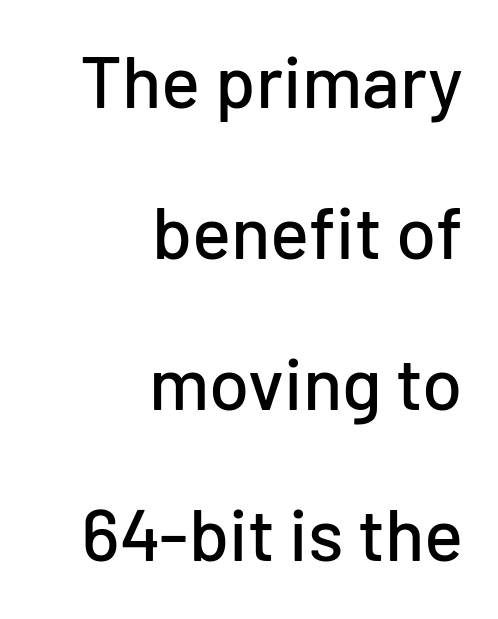
{"serif": "no", "italic": "no", "width": "normal", "stroke_contrast": "low", "x_height": "medium", "monospaced": "no", "underline": "no", "align": "right", "line_spacing": "loose", "line_spacing_ratio": 2.07, "letter_spacing": "normal", "letter_spacing_em": 0.0, "glyph_px": 73}
